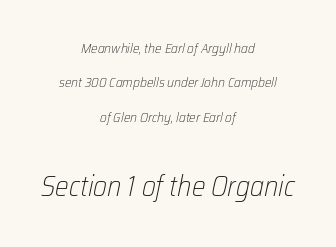
{"italic": "yes", "lean": "right", "slant_degrees": 12, "bold": "no", "weight": "light", "width": "condensed", "stroke_contrast": "low", "x_height": "medium", "monospaced": "no", "underline": "no", "align": "center", "line_spacing": "loose", "line_spacing_ratio": 2.45, "letter_spacing": "normal", "letter_spacing_em": 0.0, "larger_block": "second", "size_ratio": 2.07, "glyph_px": 29}
